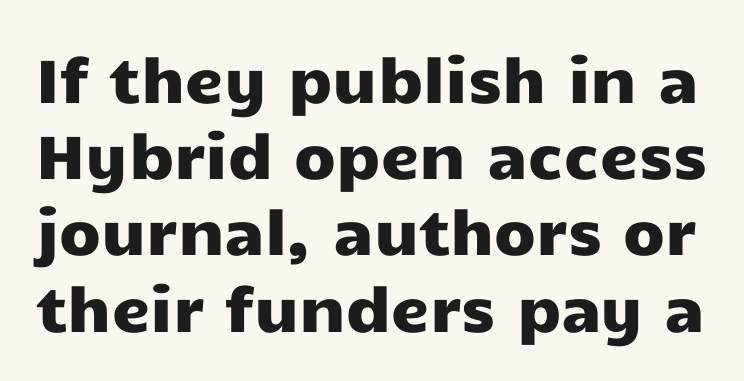
{"serif": "no", "italic": "no", "width": "wide", "stroke_contrast": "low", "x_height": "medium", "monospaced": "no", "underline": "no", "line_spacing": "normal", "line_spacing_ratio": 1.25, "letter_spacing": "normal", "letter_spacing_em": 0.0, "glyph_px": 61}
